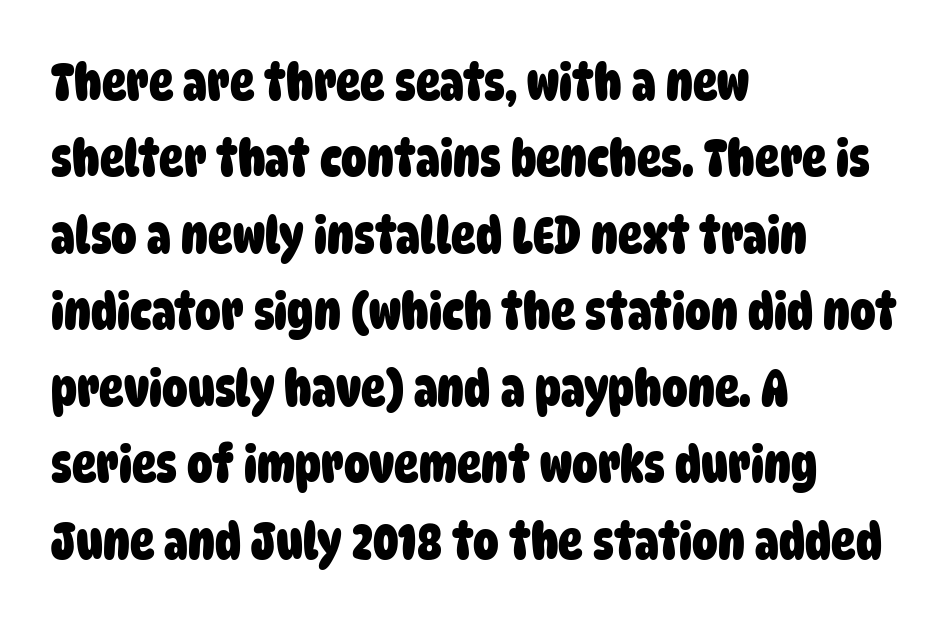
The image shows 51 px heavy, condensed sans-serif type; set left-aligned, normal line spacing (1.5x), normal letter spacing, not underlined; low stroke contrast and a large x-height.
